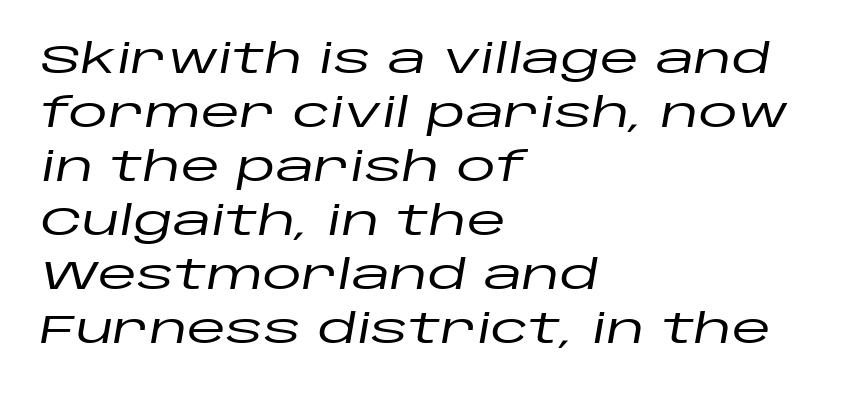
{"italic": "yes", "lean": "right", "slant_degrees": 10, "width": "wide", "stroke_contrast": "low", "x_height": "large", "monospaced": "no", "underline": "no", "align": "left", "line_spacing": "normal", "line_spacing_ratio": 1.35, "letter_spacing": "normal", "letter_spacing_em": 0.0, "glyph_px": 40}
